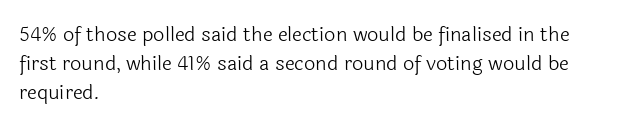
Q: Is the text bold? A: No.
Q: Is the text italic (slanted)? A: No, it is upright.
Q: Is the text underlined? A: No.
Q: How is the paragraph aligned? A: Left-aligned.
Q: Is the spacing between letters normal or unusually wide? A: Normal.
Q: Is the spacing between lines tight, normal or loose? A: Normal.
